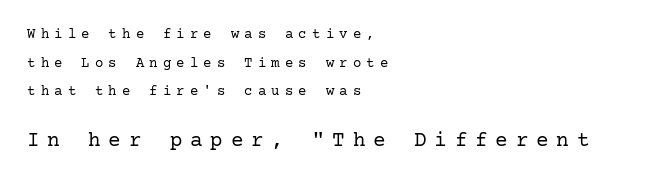
Q: Is the text bold? A: No.
Q: Is the text italic (slanted)? A: No, it is upright.
Q: Is the text underlined? A: No.
Q: How is the paragraph aligned? A: Left-aligned.
Q: Is the spacing between letters normal or unusually wide? A: Unusually wide.
Q: Is the spacing between lines tight, normal or loose? A: Loose.
Q: Which block of text is set in a larger size, the first (top) or the second (bottom)? A: The second (bottom) one.
